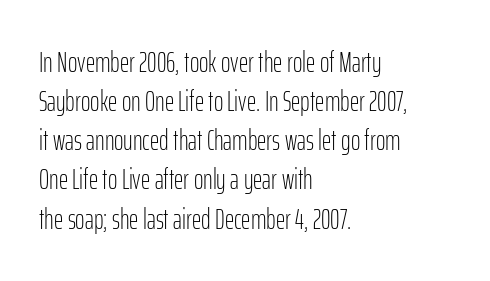
The image shows 29 px light, condensed sans-serif type, upright; set left-aligned, normal line spacing (1.35x), normal letter spacing, not underlined; low stroke contrast and a medium x-height.
